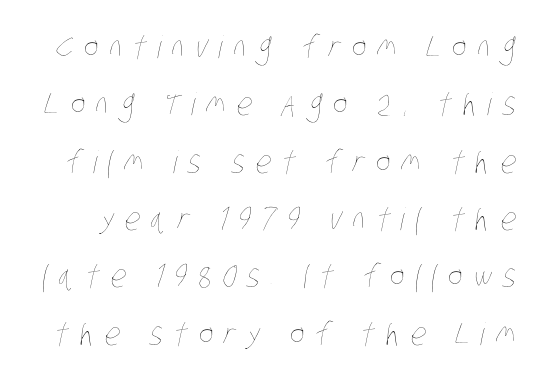
Q: Is the text bold? A: No.
Q: Is the text underlined? A: No.
Q: Is the spacing between letters normal or unusually wide? A: Unusually wide.
Q: Width (condensed, normal, or wide)? A: Condensed.
Q: Stroke contrast? A: Low.
Q: x-height? A: Large.
Q: Monospaced? A: No.
